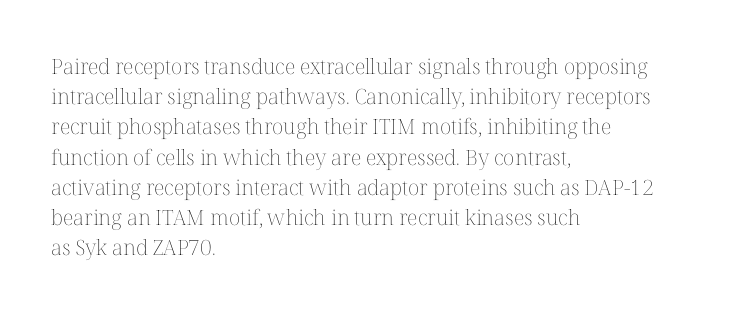
The image shows 21 px text type, upright; set left-aligned, normal line spacing (1.44x), normal letter spacing, not underlined.
